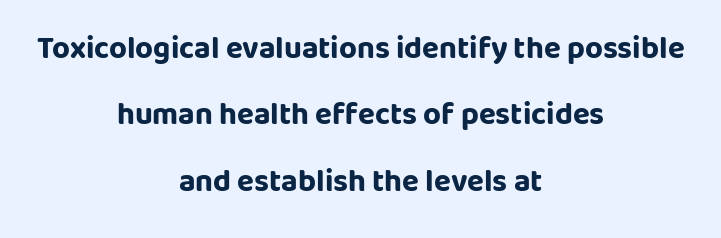
Q: Is the text bold? A: Yes.
Q: Is the text italic (slanted)? A: No, it is upright.
Q: Is the typeface a serif or a sans-serif typeface? A: Sans-serif.
Q: Is the text underlined? A: No.
Q: How is the paragraph aligned? A: Centered.
Q: Is the spacing between letters normal or unusually wide? A: Normal.
Q: Is the spacing between lines tight, normal or loose? A: Loose.
Q: Width (condensed, normal, or wide)? A: Normal.
Q: Stroke contrast? A: Low.
Q: x-height? A: Large.
Q: Monospaced? A: No.
